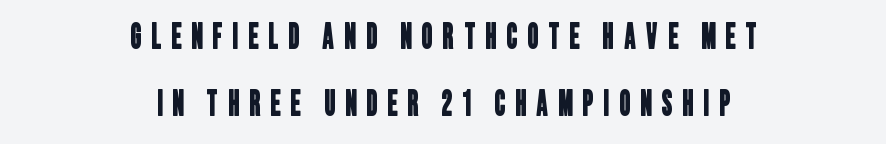
Q: Is the typeface a serif or a sans-serif typeface? A: Sans-serif.
Q: Is the text underlined? A: No.
Q: How is the paragraph aligned? A: Centered.
Q: Is the spacing between letters normal or unusually wide? A: Unusually wide.
Q: Is the spacing between lines tight, normal or loose? A: Loose.
Q: Width (condensed, normal, or wide)? A: Condensed.
Q: Stroke contrast? A: Low.
Q: x-height? A: Large.
Q: Monospaced? A: No.
